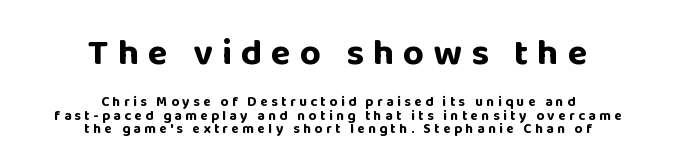
{"serif": "no", "italic": "no", "bold": "yes", "weight": "bold", "width": "normal", "stroke_contrast": "low", "x_height": "large", "monospaced": "no", "underline": "no", "align": "center", "line_spacing": "tight", "line_spacing_ratio": 0.98, "letter_spacing": "wide", "letter_spacing_em": 0.24, "larger_block": "first", "size_ratio": 2.64, "glyph_px": 37}
